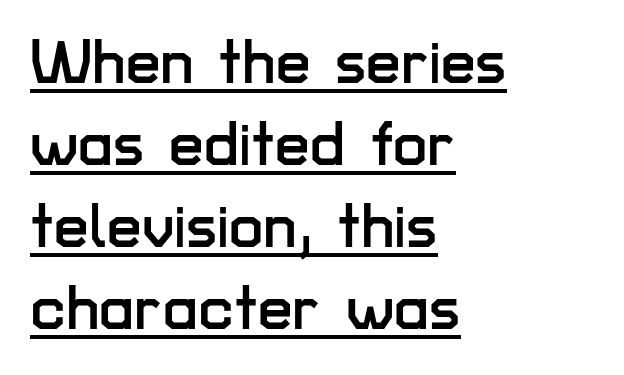
Q: Is the text italic (slanted)? A: No, it is upright.
Q: Is the typeface a serif or a sans-serif typeface? A: Sans-serif.
Q: Is the text underlined? A: Yes.
Q: How is the paragraph aligned? A: Left-aligned.
Q: Is the spacing between letters normal or unusually wide? A: Normal.
Q: Is the spacing between lines tight, normal or loose? A: Normal.
Q: Width (condensed, normal, or wide)? A: Normal.
Q: Stroke contrast? A: Low.
Q: x-height? A: Medium.
Q: Monospaced? A: No.
